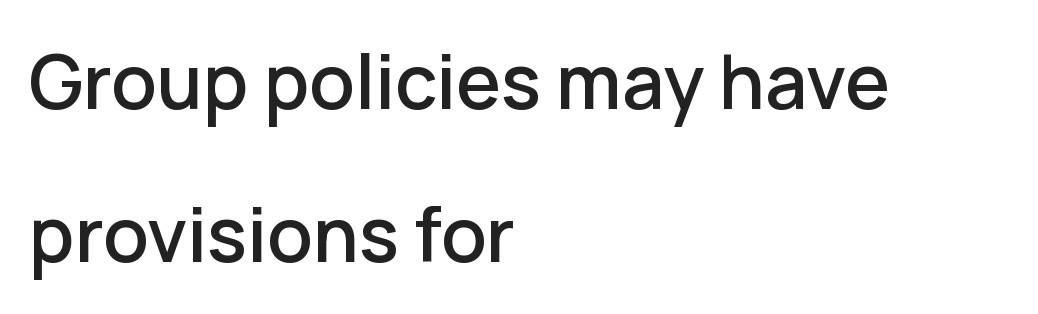
A typesetter would call this zero additional tracking. The letters stand straight up with perfectly vertical stems. Visually the block forms a straight wall on the left and a jagged coastline on the right. Unlike a traditional serif, this face leaves its strokes unadorned.
